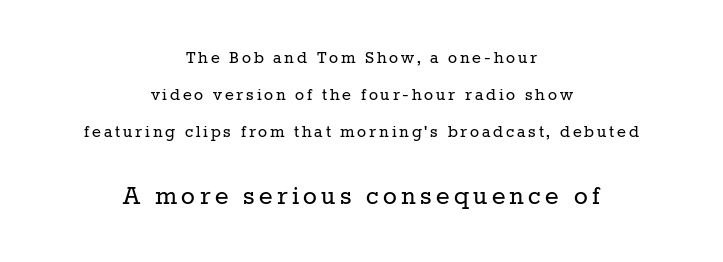
Block two is the big one; block one sits smaller above it. Designer's note — italics off, roman on. A typesetter would call this leading open, well beyond the default. Both edges are ragged and mirror each other, which tells us the setting is centered. In terms of letterform style, serifs are clearly present. The string is rendered with underlining switched off.
